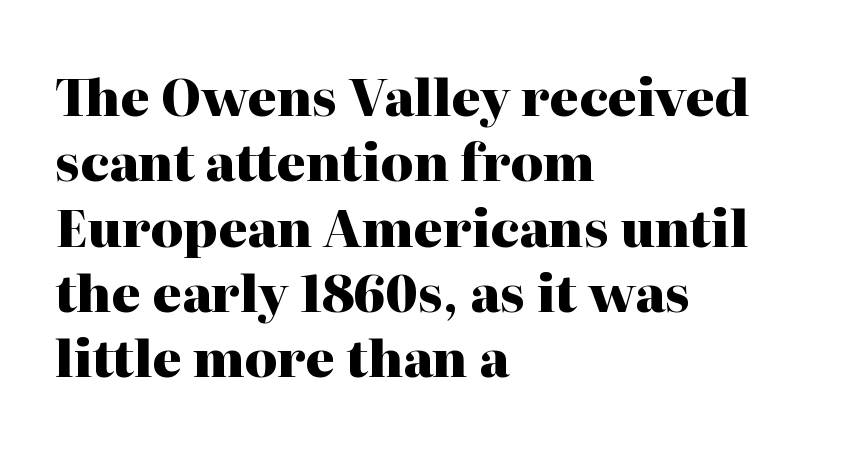
{"serif": "yes", "italic": "no", "bold": "yes", "weight": "heavy", "width": "normal", "stroke_contrast": "high", "x_height": "medium", "monospaced": "no", "underline": "no", "align": "left", "line_spacing": "normal", "line_spacing_ratio": 1.28, "letter_spacing": "normal", "letter_spacing_em": 0.0, "glyph_px": 51}
